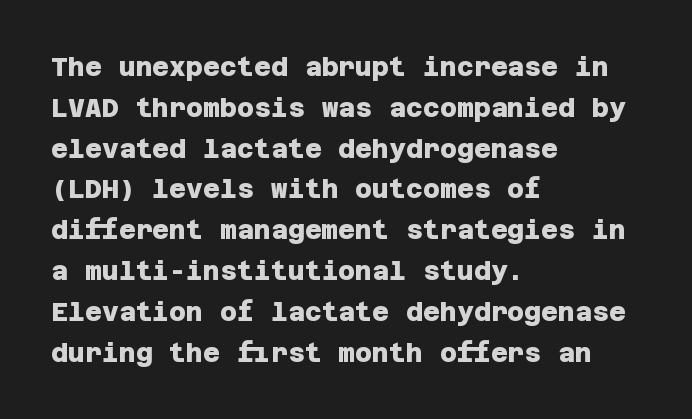
{"bold": "yes", "underline": "no", "align": "left", "line_spacing": "normal", "line_spacing_ratio": 1.57, "letter_spacing": "normal", "letter_spacing_em": 0.0, "glyph_px": 26}
